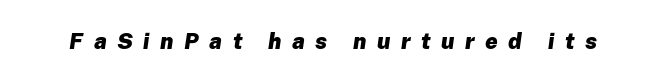
The image shows 22 px bold type, italic (leaning right); set unusually wide letter spacing (+0.48 em), not underlined.
